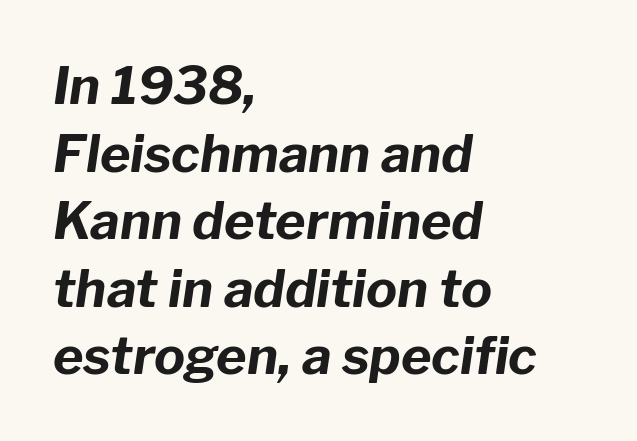
Q: Is the text bold? A: Yes.
Q: Is the text italic (slanted)? A: Yes, it leans right by about 8 degrees.
Q: Is the text underlined? A: No.
Q: How is the paragraph aligned? A: Left-aligned.
Q: Is the spacing between letters normal or unusually wide? A: Normal.
Q: Is the spacing between lines tight, normal or loose? A: Normal.
Q: Width (condensed, normal, or wide)? A: Normal.
Q: Stroke contrast? A: Low.
Q: x-height? A: Medium.
Q: Monospaced? A: No.
